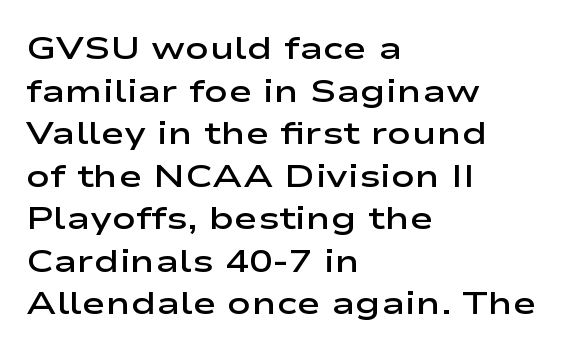
Nothing sits at the stroke ends, so this counts as sans-serif. The space between consecutive lines is moderate. Every letter is mildly thick-stroked: semibold rather than bold. Here the designer chose a conventional face with non-uniform glyph widths. Beneath every word, the page is bare.
